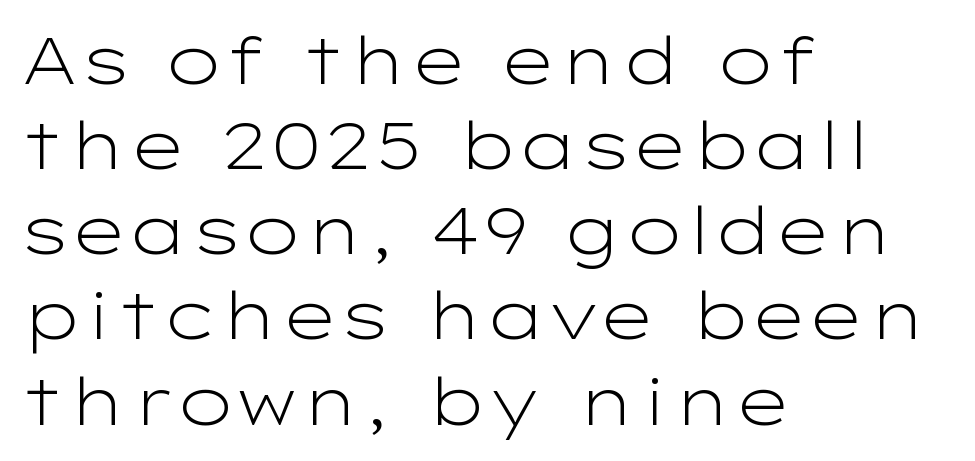
{"serif": "no", "italic": "no", "bold": "no", "weight": "light", "width": "wide", "stroke_contrast": "low", "x_height": "medium", "monospaced": "no", "underline": "no", "align": "left", "line_spacing": "normal", "line_spacing_ratio": 1.31, "letter_spacing": "normal", "letter_spacing_em": 0.0, "glyph_px": 65}
